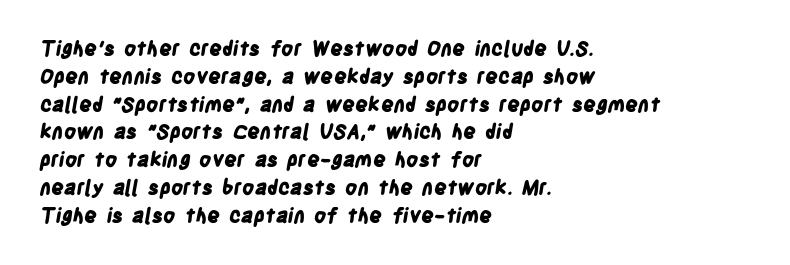
Does the copy run flush right? No — it runs flush left. Descenders hang freely into open space. The passage shown is emphatically bold. Whoever set this chose a conventional vertical rhythm.
